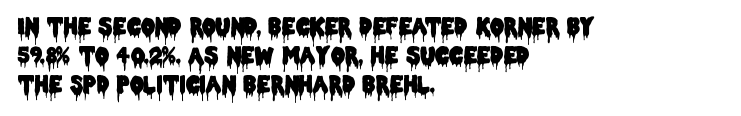
{"italic": "no", "underline": "no", "align": "left", "line_spacing": "normal", "line_spacing_ratio": 1.32, "letter_spacing": "normal", "letter_spacing_em": 0.0, "glyph_px": 22}
